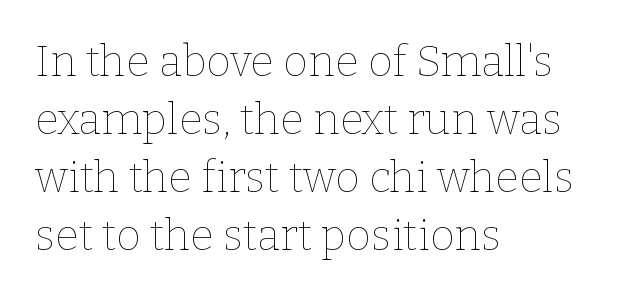
The image shows 43 px thin type, upright; set left-aligned, normal line spacing (1.35x), normal letter spacing, not underlined; low stroke contrast and a medium x-height.
